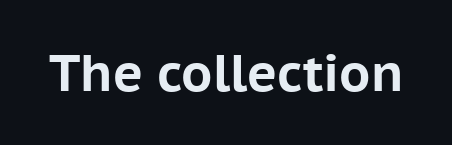
Think of a printed novel: that variable character pitch is what you see here. The specimen omits any rule beneath the text block's lines. Summary of weight: heavy, a full bold. Italic: no, the glyphs are upright roman.
